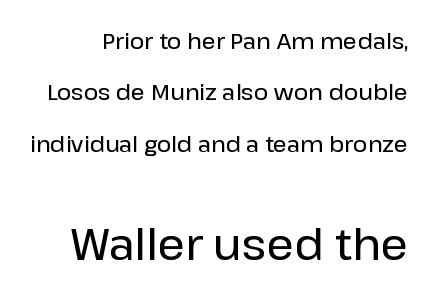
{"serif": "no", "italic": "no", "width": "normal", "stroke_contrast": "low", "x_height": "medium", "monospaced": "no", "underline": "no", "line_spacing": "loose", "line_spacing_ratio": 2.33, "letter_spacing": "normal", "letter_spacing_em": 0.0, "larger_block": "second", "size_ratio": 1.95, "glyph_px": 43}
